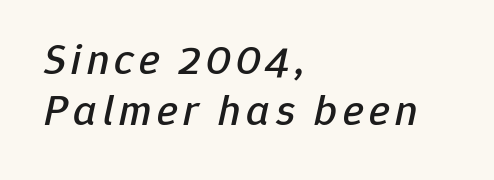
{"italic": "yes", "lean": "right", "slant_degrees": 12, "width": "normal", "stroke_contrast": "low", "x_height": "medium", "monospaced": "no", "underline": "no", "align": "left", "line_spacing_ratio": 1.16, "glyph_px": 44}
